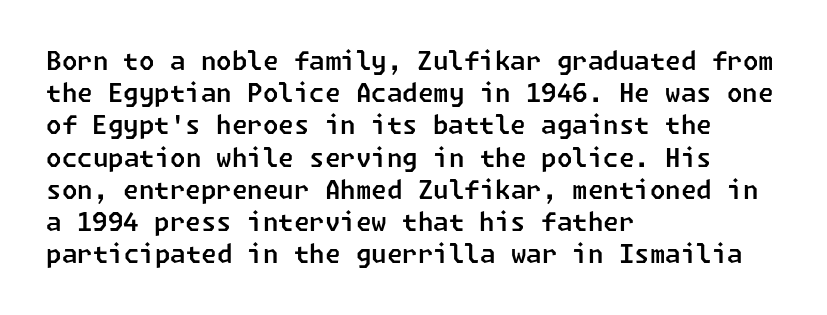
The image shows 25 px text type; set left-aligned, normal line spacing (1.29x), normal letter spacing, not underlined.
